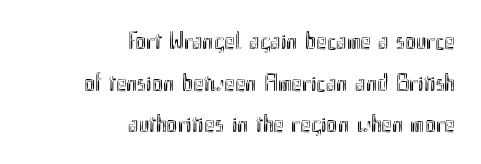
{"italic": "no", "underline": "no", "align": "right", "line_spacing": "normal", "line_spacing_ratio": 1.67, "letter_spacing": "normal", "letter_spacing_em": 0.0, "glyph_px": 25}
